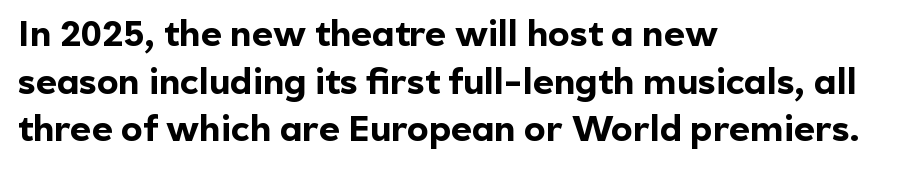
Italic? Not at all — the glyphs are vertical. You could not count columns in this text — the font is proportionally spaced. The tracking reads as untouched default to a designer's eye. In terms of weight, the rendering is a true, heavy bold.
